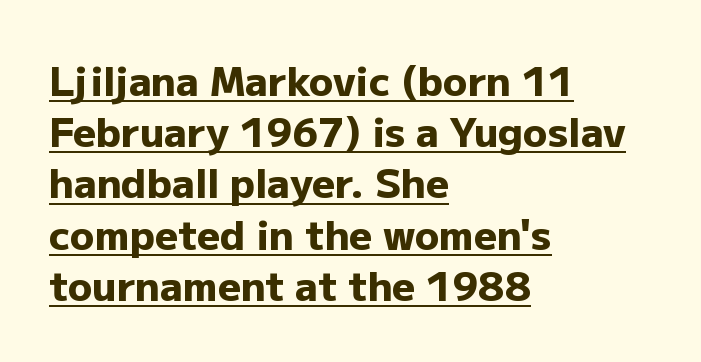
{"serif": "no", "italic": "no", "bold": "yes", "weight": "heavy", "width": "normal", "stroke_contrast": "low", "x_height": "medium", "monospaced": "no", "underline": "yes", "align": "left", "line_spacing": "normal", "line_spacing_ratio": 1.28, "letter_spacing": "normal", "letter_spacing_em": 0.0, "glyph_px": 40}
